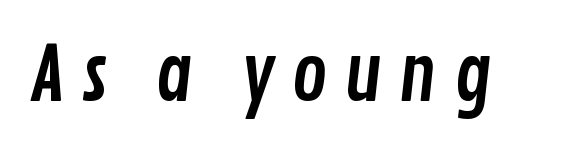
{"serif": "no", "width": "condensed", "stroke_contrast": "low", "x_height": "medium", "monospaced": "no", "underline": "no", "letter_spacing": "wide", "letter_spacing_em": 0.21, "glyph_px": 75}
